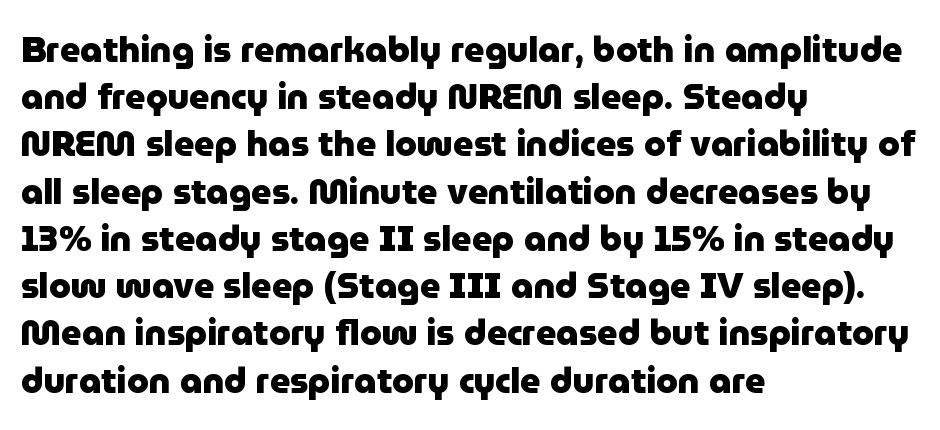
Q: Is the text bold? A: Yes.
Q: Is the text italic (slanted)? A: No, it is upright.
Q: Is the typeface a serif or a sans-serif typeface? A: Sans-serif.
Q: Is the text underlined? A: No.
Q: How is the paragraph aligned? A: Left-aligned.
Q: Is the spacing between letters normal or unusually wide? A: Normal.
Q: Is the spacing between lines tight, normal or loose? A: Normal.
Q: Width (condensed, normal, or wide)? A: Normal.
Q: Stroke contrast? A: Low.
Q: x-height? A: Medium.
Q: Monospaced? A: No.
